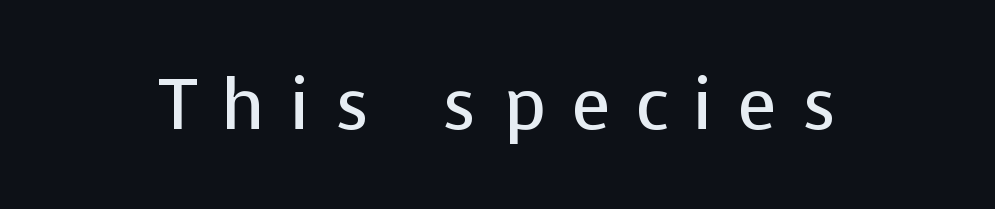
{"serif": "no", "italic": "no", "bold": "no", "weight": "regular", "width": "normal", "stroke_contrast": "low", "x_height": "medium", "monospaced": "no", "underline": "no", "letter_spacing": "wide", "letter_spacing_em": 0.35, "glyph_px": 72}
